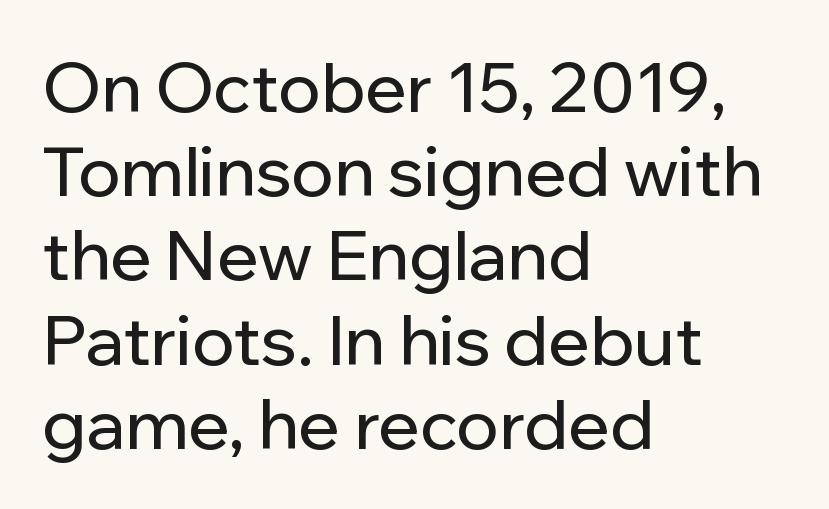
{"serif": "no", "italic": "no", "width": "normal", "stroke_contrast": "low", "x_height": "medium", "monospaced": "no", "underline": "no", "align": "left", "line_spacing_ratio": 1.22, "letter_spacing": "normal", "letter_spacing_em": 0.0, "glyph_px": 69}
